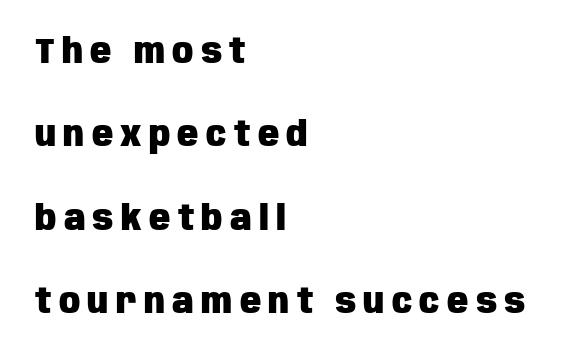
{"serif": "no", "italic": "no", "bold": "yes", "weight": "heavy", "width": "condensed", "stroke_contrast": "low", "x_height": "large", "monospaced": "no", "underline": "no", "align": "left", "line_spacing": "loose", "line_spacing_ratio": 2.38, "letter_spacing": "wide", "letter_spacing_em": 0.21, "glyph_px": 35}
